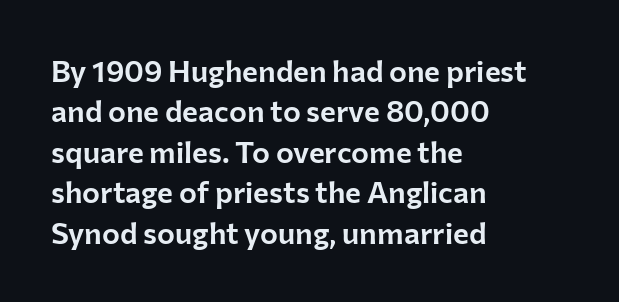
Is the letter spacing exaggerated? No — it looks like the ordinary default. The strip under each line holds only bare page. I'd call this a sans setting — the letters go barefoot. Does the leading feel generous? No, just average. The rag falls on the right side of this text block.
